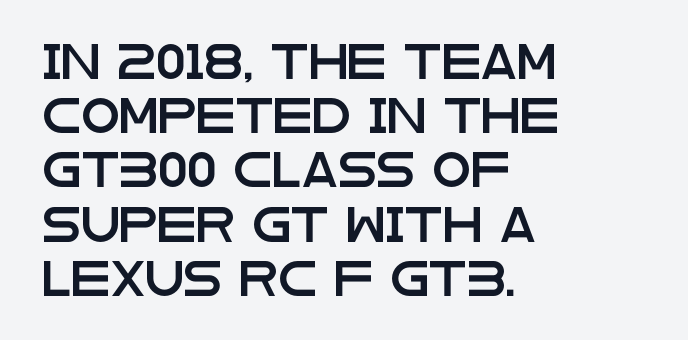
{"serif": "no", "italic": "no", "width": "wide", "stroke_contrast": "low", "x_height": "large", "monospaced": "no", "underline": "no", "align": "left", "line_spacing": "normal", "line_spacing_ratio": 1.55, "letter_spacing": "normal", "letter_spacing_em": 0.0, "glyph_px": 35}
